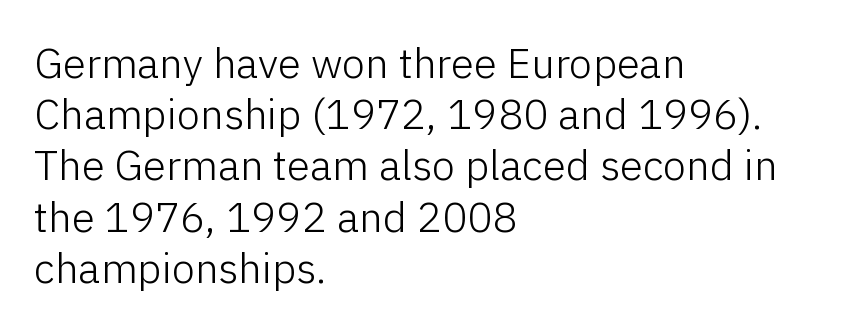
Rule under the text: the space is simply empty. This sample has the flowing, uneven cadence of proportional lettering. Teacher's note: observe the even left margin — that is flush-left alignment. Upright lettering throughout. What kind of face is this? One without serifs — a sans.
